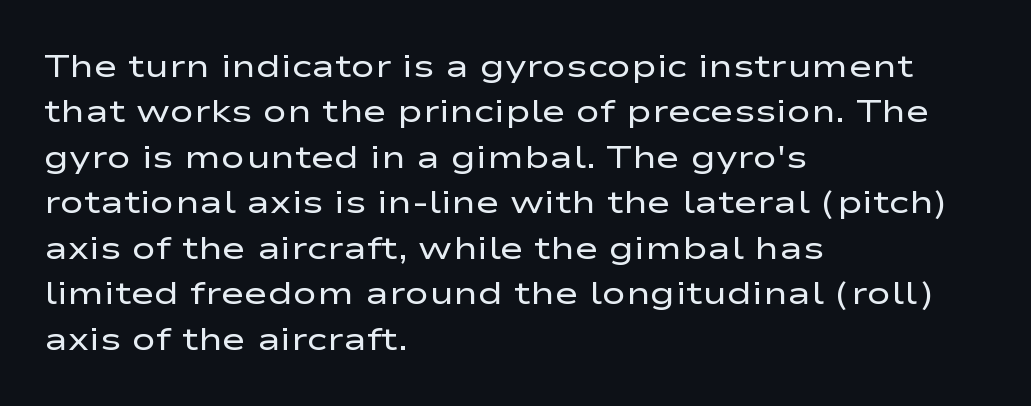
Q: Is the text bold? A: No.
Q: Is the text italic (slanted)? A: No, it is upright.
Q: Is the typeface a serif or a sans-serif typeface? A: Sans-serif.
Q: Is the text underlined? A: No.
Q: How is the paragraph aligned? A: Left-aligned.
Q: Is the spacing between letters normal or unusually wide? A: Normal.
Q: Is the spacing between lines tight, normal or loose? A: Normal.
Q: Width (condensed, normal, or wide)? A: Wide.
Q: Stroke contrast? A: Low.
Q: x-height? A: Medium.
Q: Monospaced? A: No.
